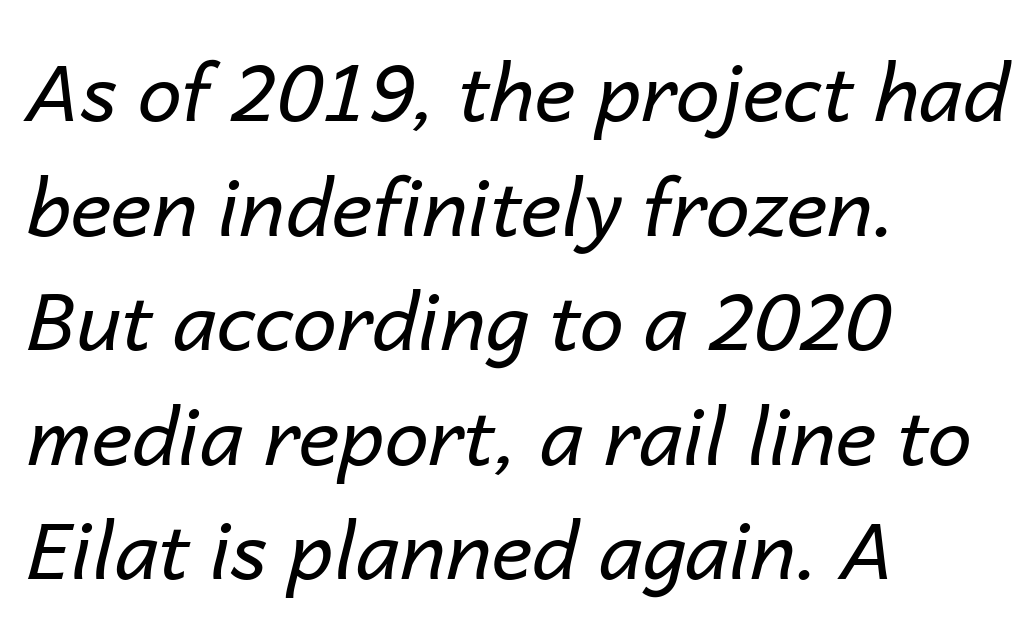
The image shows 79 px regular-weight type, italic (leaning right); set left-aligned, normal line spacing (1.45x), normal letter spacing, not underlined; low stroke contrast and a medium x-height.
